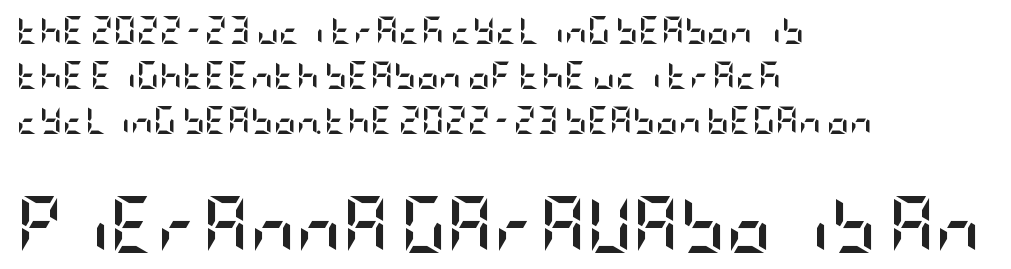
The image shows 57 px semibold, condensed sans-serif type, upright; set left-aligned, normal line spacing (1.6x), normal letter spacing, not underlined; the second (bottom) block is 2.04x larger; low stroke contrast and a large x-height.
